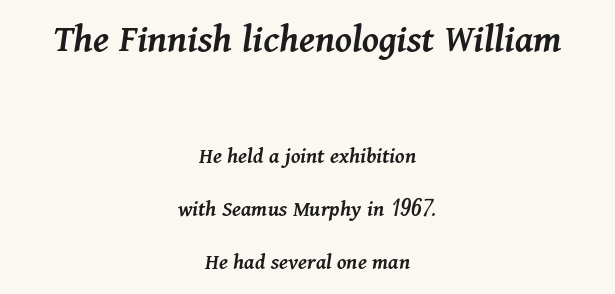
The image shows 41 px semibold type, italic (leaning right); set centered, loose line spacing (2.3x), normal letter spacing, not underlined; the first (top) block is 1.78x larger; medium stroke contrast and a medium x-height.
